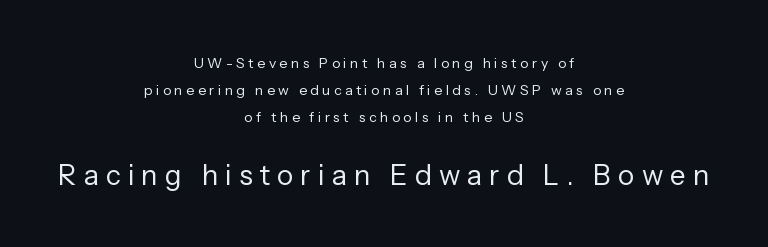
Italic? Not at all — the glyphs are vertical. Vertical spacing — loose. The letterforms stand isolated, each surrounded by extra space. The rendering shows plain stroke endings on the letterforms — a sans-serif design. Unmarked baselines from the first word to the last.
